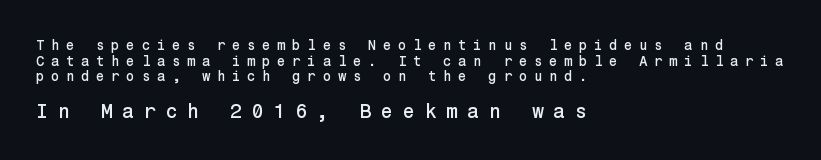
Q: Is the text italic (slanted)? A: No, it is upright.
Q: Is the text underlined? A: No.
Q: How is the paragraph aligned? A: Left-aligned.
Q: Is the spacing between letters normal or unusually wide? A: Unusually wide.
Q: Is the spacing between lines tight, normal or loose? A: Tight.
Q: Which block of text is set in a larger size, the first (top) or the second (bottom)? A: The second (bottom) one.
